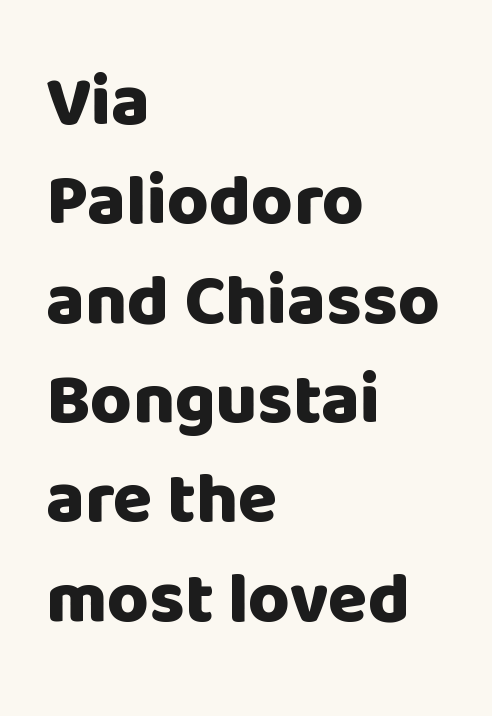
Heft: maximum for text — a bold. Spacing verdict: proportional, widths tailored to each character. The rendering shows plain stroke endings on the letterforms — a sans-serif design. Rendered with straight, roman letterforms.
